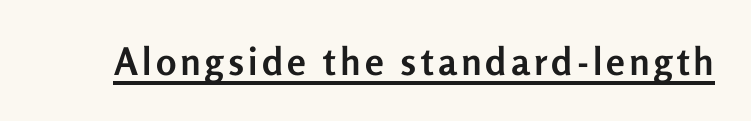
Q: Is the text bold? A: Yes.
Q: Is the text italic (slanted)? A: No, it is upright.
Q: Is the typeface a serif or a sans-serif typeface? A: Sans-serif.
Q: Is the text underlined? A: Yes.
Q: Width (condensed, normal, or wide)? A: Normal.
Q: Stroke contrast? A: Low.
Q: x-height? A: Medium.
Q: Monospaced? A: No.
